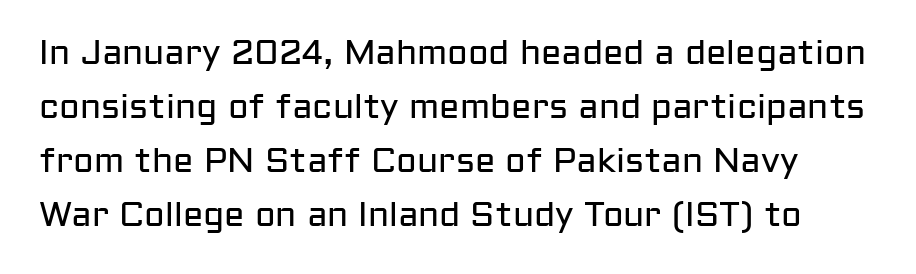
{"serif": "no", "italic": "no", "bold": "no", "weight": "regular", "width": "normal", "stroke_contrast": "low", "x_height": "medium", "monospaced": "no", "underline": "no", "line_spacing": "normal", "line_spacing_ratio": 1.59, "letter_spacing": "normal", "letter_spacing_em": 0.0, "glyph_px": 34}
